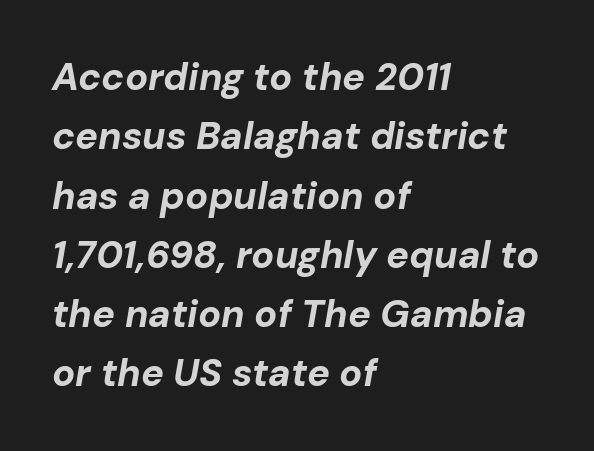
Q: Is the text bold? A: Yes.
Q: Is the text italic (slanted)? A: Yes, it leans right by about 10 degrees.
Q: Is the text underlined? A: No.
Q: How is the paragraph aligned? A: Left-aligned.
Q: Is the spacing between letters normal or unusually wide? A: Normal.
Q: Is the spacing between lines tight, normal or loose? A: Normal.
Q: Width (condensed, normal, or wide)? A: Normal.
Q: Stroke contrast? A: Low.
Q: x-height? A: Medium.
Q: Monospaced? A: No.
